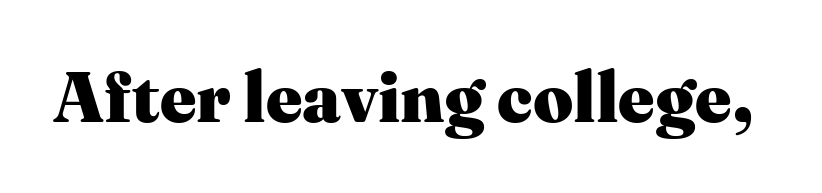
The image shows 70 px heavy serif type, upright; set normal letter spacing, not underlined; medium stroke contrast and a medium x-height.
